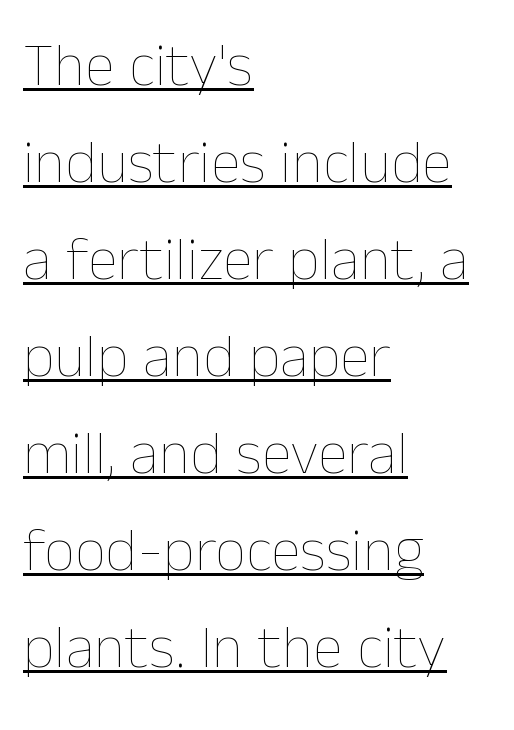
{"italic": "no", "bold": "no", "weight": "thin", "width": "normal", "stroke_contrast": "low", "x_height": "medium", "monospaced": "no", "underline": "yes", "align": "left", "line_spacing": "normal", "line_spacing_ratio": 1.59, "letter_spacing": "normal", "letter_spacing_em": 0.0, "glyph_px": 61}
